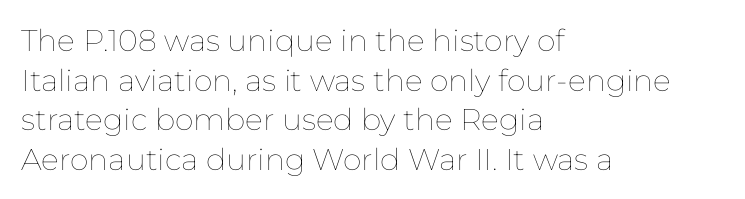
The image shows 30 px thin type, upright; set left-aligned, normal line spacing (1.32x), normal letter spacing, not underlined; low stroke contrast and a medium x-height.
